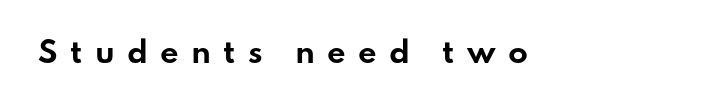
Q: Is the text bold? A: Yes.
Q: Is the text italic (slanted)? A: No, it is upright.
Q: Is the typeface a serif or a sans-serif typeface? A: Sans-serif.
Q: Is the text underlined? A: No.
Q: Is the spacing between letters normal or unusually wide? A: Unusually wide.
Q: Width (condensed, normal, or wide)? A: Wide.
Q: Stroke contrast? A: Low.
Q: x-height? A: Small.
Q: Monospaced? A: No.
